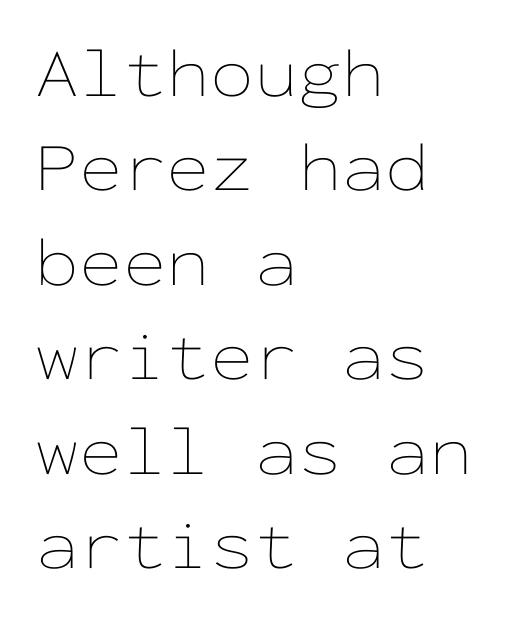
Q: Is the text bold? A: No.
Q: Is the text italic (slanted)? A: No, it is upright.
Q: Is the text underlined? A: No.
Q: How is the paragraph aligned? A: Left-aligned.
Q: Is the spacing between letters normal or unusually wide? A: Normal.
Q: Is the spacing between lines tight, normal or loose? A: Normal.
Q: Width (condensed, normal, or wide)? A: Wide.
Q: Stroke contrast? A: Low.
Q: x-height? A: Medium.
Q: Monospaced? A: Yes.
